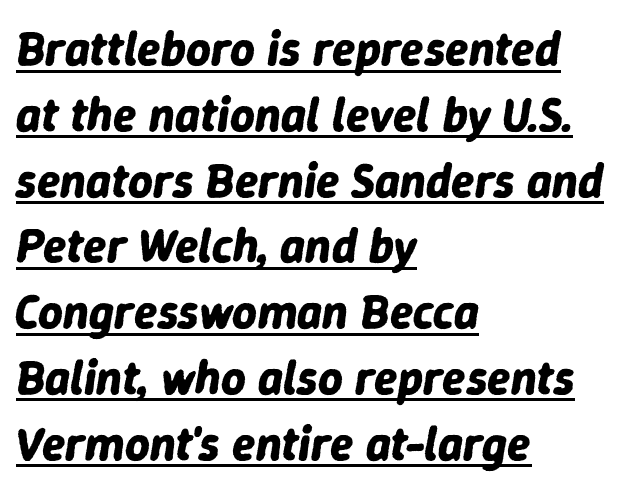
Q: Is the text bold? A: Yes.
Q: Is the text italic (slanted)? A: Yes, it leans right by about 9 degrees.
Q: Is the text underlined? A: Yes.
Q: How is the paragraph aligned? A: Left-aligned.
Q: Is the spacing between letters normal or unusually wide? A: Normal.
Q: Is the spacing between lines tight, normal or loose? A: Normal.
Q: Width (condensed, normal, or wide)? A: Normal.
Q: Stroke contrast? A: Low.
Q: x-height? A: Medium.
Q: Monospaced? A: No.
